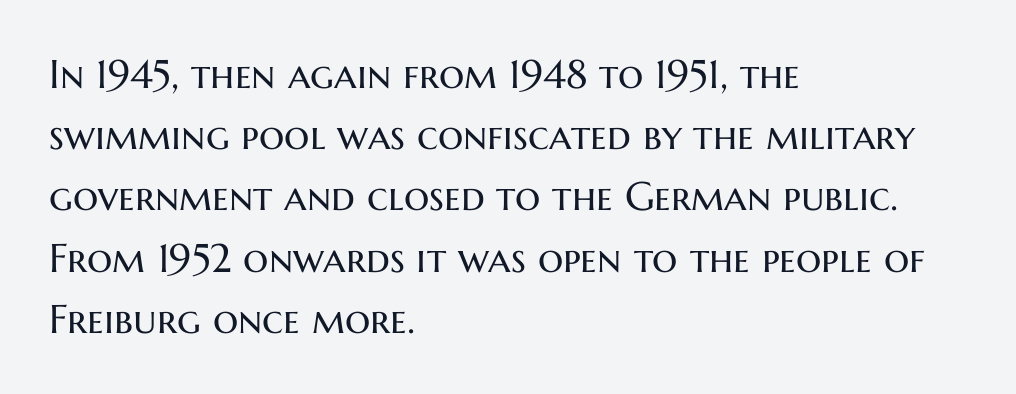
{"serif": "no", "italic": "no", "bold": "no", "weight": "regular", "width": "normal", "stroke_contrast": "medium", "x_height": "medium", "monospaced": "no", "underline": "no", "align": "left", "line_spacing": "normal", "line_spacing_ratio": 1.53, "letter_spacing": "normal", "letter_spacing_em": 0.0, "glyph_px": 40}
